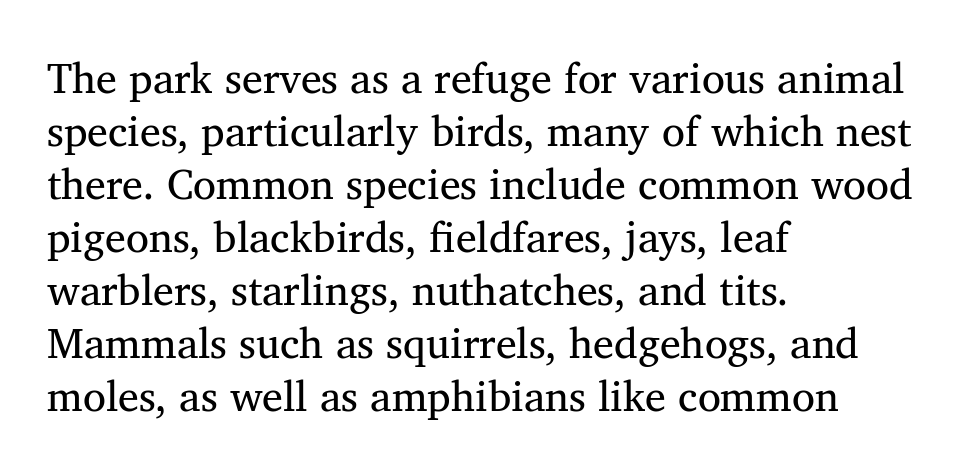
These lines keep a tight, regular rhythm from letter to letter. The typesetter chose a ragged-right arrangement here. Weight: not bold — regular or lighter. Quick note: underline off. Each letter keeps its own natural width here, so spacing adapts to shape.
